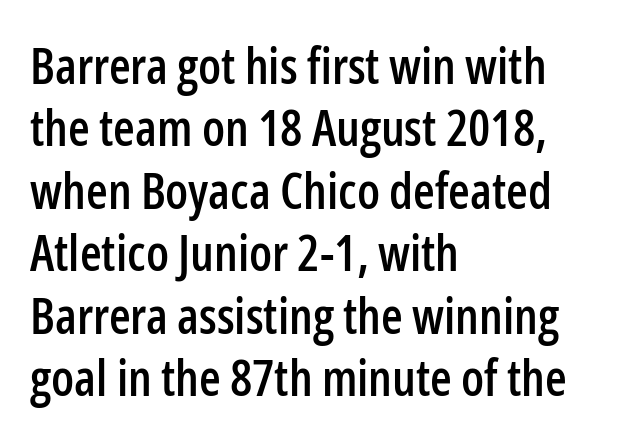
The image shows 50 px condensed sans-serif type, upright; set left-aligned, normal line spacing (1.25x), normal letter spacing, not underlined; low stroke contrast and a medium x-height.
